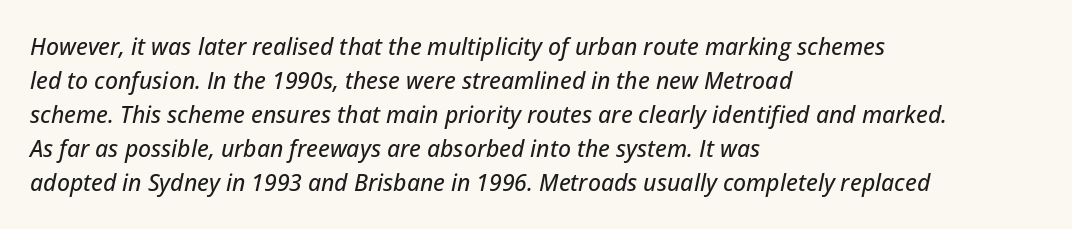
{"italic": "yes", "lean": "right", "slant_degrees": 12, "underline": "no", "align": "left", "line_spacing": "normal", "line_spacing_ratio": 1.48, "letter_spacing": "normal", "letter_spacing_em": 0.0, "glyph_px": 23}
